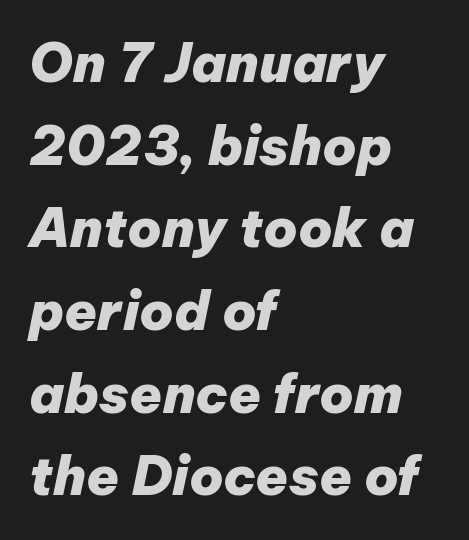
{"italic": "yes", "lean": "right", "slant_degrees": 12, "bold": "yes", "weight": "heavy", "width": "normal", "stroke_contrast": "low", "x_height": "medium", "monospaced": "no", "underline": "no", "align": "left", "line_spacing": "normal", "line_spacing_ratio": 1.56, "letter_spacing": "normal", "letter_spacing_em": 0.0, "glyph_px": 53}
